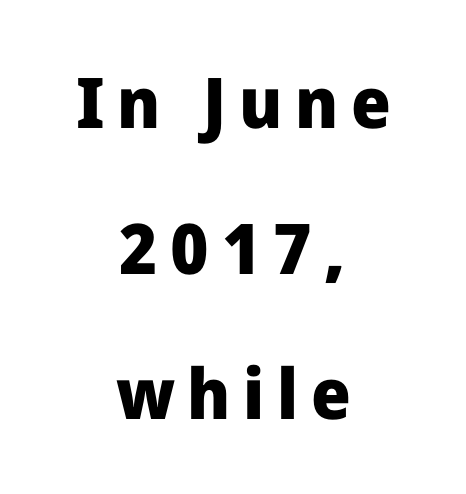
The image shows 70 px heavy sans-serif type, upright; set centered, loose line spacing (2.08x), not underlined; low stroke contrast and a medium x-height.
